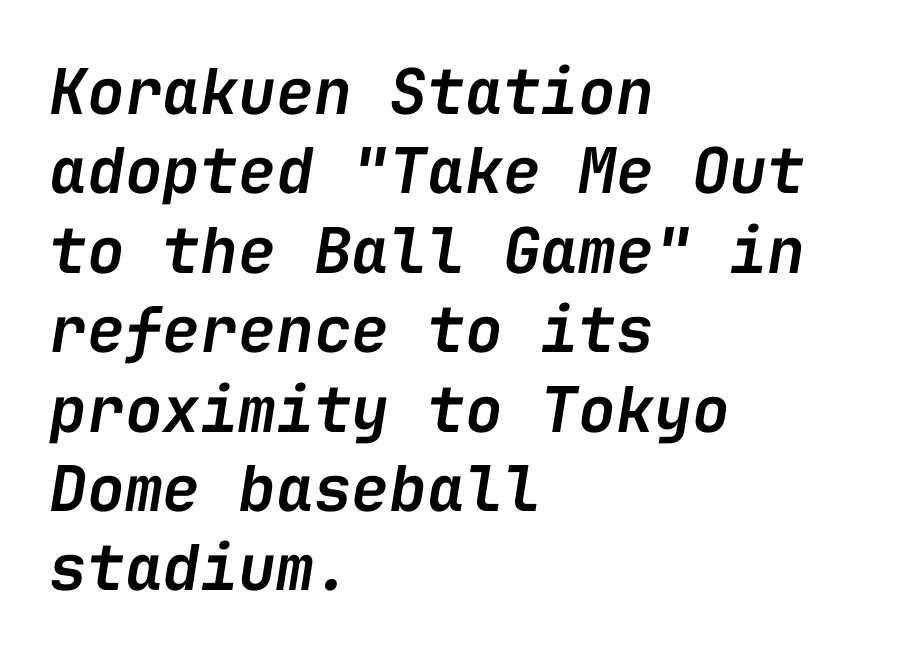
Q: Is the text bold? A: Semi-bold.
Q: Is the text italic (slanted)? A: Yes, it leans right by about 9 degrees.
Q: Is the text underlined? A: No.
Q: How is the paragraph aligned? A: Left-aligned.
Q: Is the spacing between letters normal or unusually wide? A: Normal.
Q: Is the spacing between lines tight, normal or loose? A: Normal.
Q: Width (condensed, normal, or wide)? A: Normal.
Q: Stroke contrast? A: Low.
Q: x-height? A: Medium.
Q: Monospaced? A: Yes.
